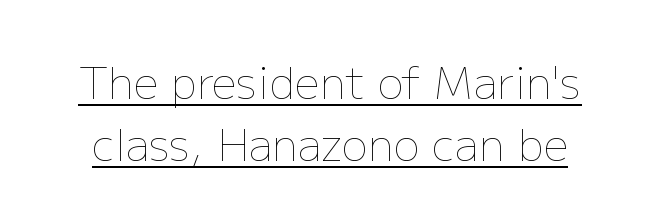
{"italic": "no", "bold": "no", "weight": "thin", "width": "normal", "stroke_contrast": "low", "x_height": "medium", "monospaced": "no", "underline": "yes", "line_spacing": "normal", "line_spacing_ratio": 1.41, "letter_spacing": "normal", "letter_spacing_em": 0.0, "glyph_px": 44}
